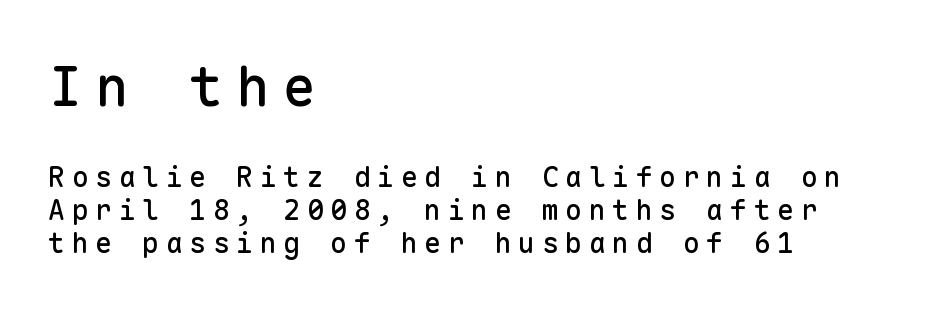
{"serif": "no", "italic": "no", "width": "normal", "stroke_contrast": "low", "x_height": "medium", "monospaced": "yes", "underline": "no", "align": "left", "line_spacing_ratio": 1.17, "letter_spacing": "wide", "letter_spacing_em": 0.24, "larger_block": "first", "size_ratio": 2.0, "glyph_px": 56}
